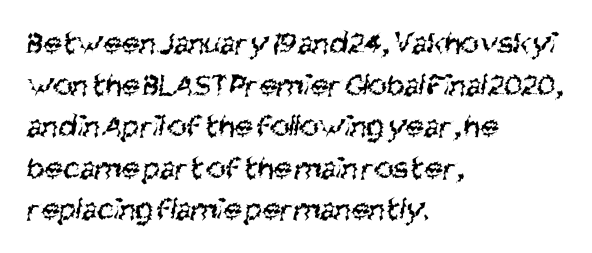
The image shows 33 px regular-weight, condensed sans-serif type; set left-aligned, normal line spacing (1.26x), normal letter spacing, not underlined; medium stroke contrast and a large x-height.
